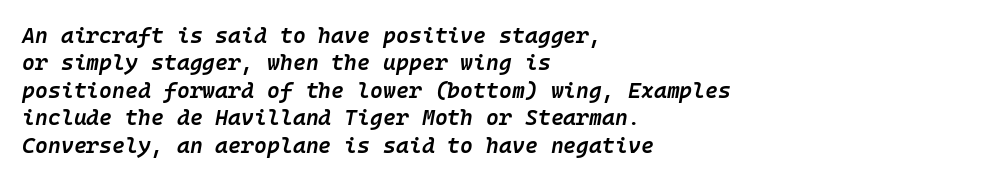
The image shows 22 px text type, italic (leaning right); set left-aligned, normal line spacing (1.25x), normal letter spacing, not underlined.
